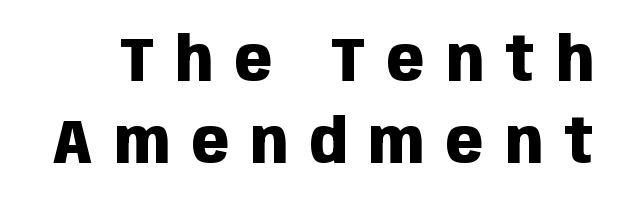
The image shows 62 px heavy, condensed sans-serif type, upright; set normal line spacing (1.33x), unusually wide letter spacing (+0.35 em), not underlined; low stroke contrast and a large x-height.
